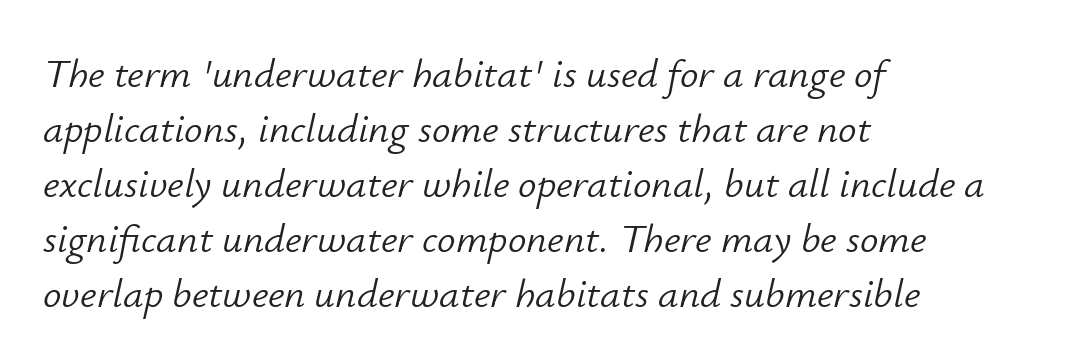
The image shows 41 px light type, italic (leaning right); set left-aligned, normal line spacing (1.34x), normal letter spacing, not underlined; low stroke contrast and a small x-height.
